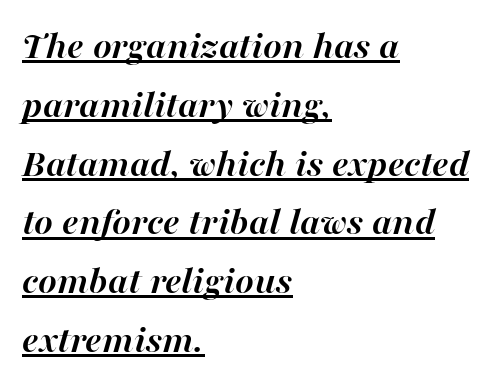
Summary of vertical rhythm: regular, with standard interline spacing. The face used here appears with an underline applied. Character widths vary here, with narrow letters taking less room than wide ones. Typesetter's note: full bold, strokes at maximum text heaviness. A classic flush-left, rag-right setting is used for this passage.
